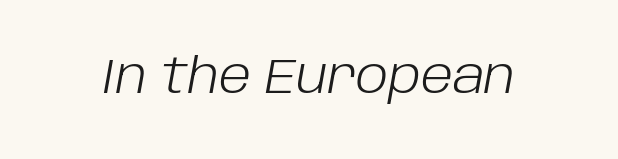
Q: Is the text bold? A: No.
Q: Is the text italic (slanted)? A: Yes, it leans right by about 10 degrees.
Q: Is the text underlined? A: No.
Q: Is the spacing between letters normal or unusually wide? A: Normal.
Q: Width (condensed, normal, or wide)? A: Normal.
Q: Stroke contrast? A: Low.
Q: x-height? A: Large.
Q: Monospaced? A: No.
